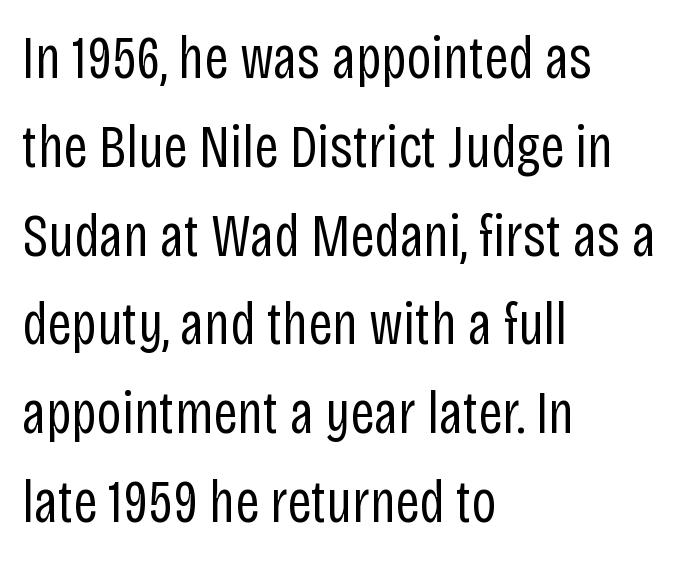
Short and long lines alike share a common starting point at left. Quick note: underline off. This block has exactly the height ordinary leading produces. The text was rendered using a sans face with plain stroke endings. The strokes carry an ordinary text weight at most.
